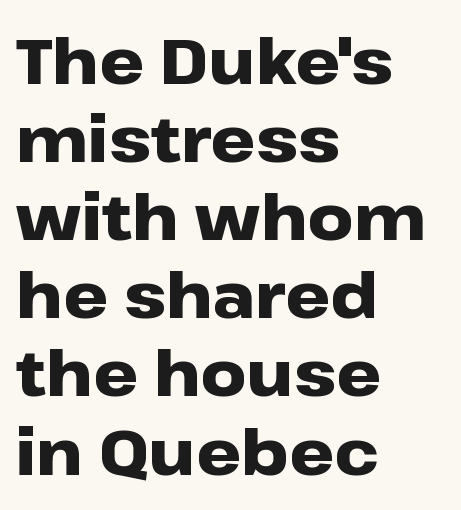
The image shows 63 px heavy, wide sans-serif type, upright; set left-aligned, line spacing 1.24x, normal letter spacing, not underlined; low stroke contrast and a medium x-height.
